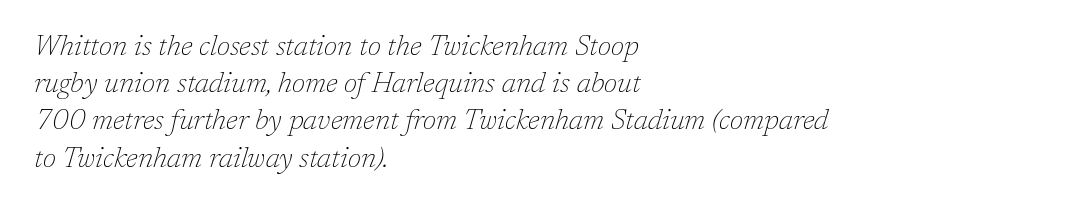
{"serif": "yes", "italic": "yes", "lean": "right", "slant_degrees": 17, "bold": "no", "weight": "thin", "width": "normal", "stroke_contrast": "low", "x_height": "medium", "monospaced": "no", "underline": "no", "align": "left", "line_spacing": "normal", "line_spacing_ratio": 1.33, "letter_spacing": "normal", "letter_spacing_em": 0.0, "glyph_px": 28}
